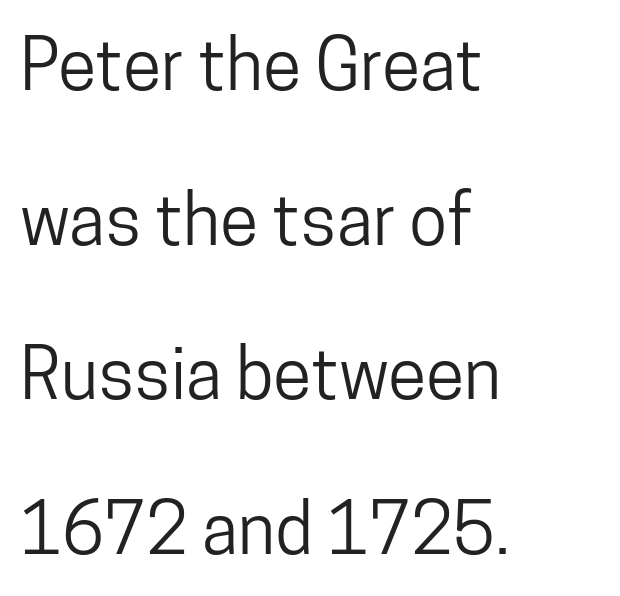
The image shows 70 px condensed sans-serif type, upright; set left-aligned, loose line spacing (2.21x), normal letter spacing, not underlined; low stroke contrast and a medium x-height.
